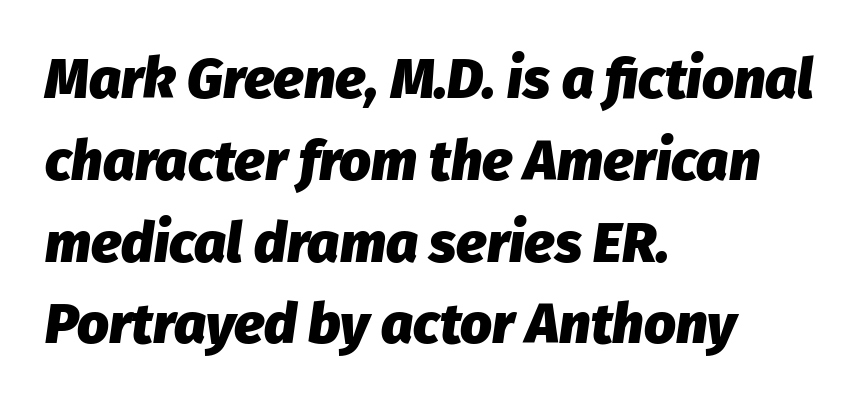
The area under the type is left untouched. The sample has been set heavy, in full bold. Leading matches the norm, producing a regular column. These lines are rendered in a variable-pitch font.
